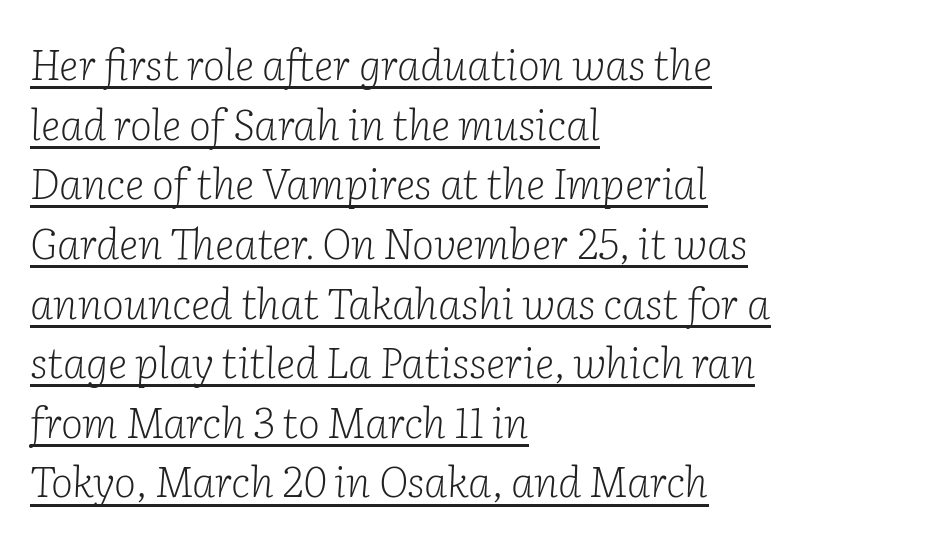
Q: Is the text bold? A: No.
Q: Is the text italic (slanted)? A: Yes, it leans right by about 2 degrees.
Q: Is the typeface a serif or a sans-serif typeface? A: Serif.
Q: Is the text underlined? A: Yes.
Q: How is the paragraph aligned? A: Left-aligned.
Q: Is the spacing between letters normal or unusually wide? A: Normal.
Q: Is the spacing between lines tight, normal or loose? A: Normal.
Q: Width (condensed, normal, or wide)? A: Normal.
Q: Stroke contrast? A: Low.
Q: x-height? A: Medium.
Q: Monospaced? A: No.
